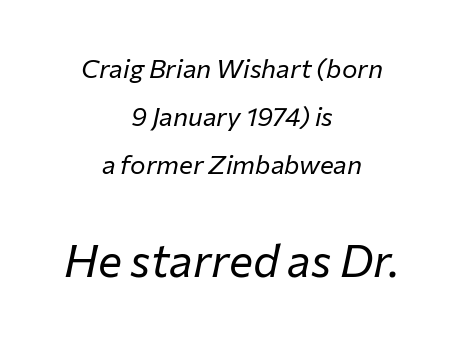
Q: Is the text bold? A: No.
Q: Is the text italic (slanted)? A: Yes, it leans right by about 12 degrees.
Q: Is the text underlined? A: No.
Q: How is the paragraph aligned? A: Centered.
Q: Is the spacing between letters normal or unusually wide? A: Normal.
Q: Which block of text is set in a larger size, the first (top) or the second (bottom)? A: The second (bottom) one.
Q: Width (condensed, normal, or wide)? A: Normal.
Q: Stroke contrast? A: Low.
Q: x-height? A: Medium.
Q: Monospaced? A: No.
